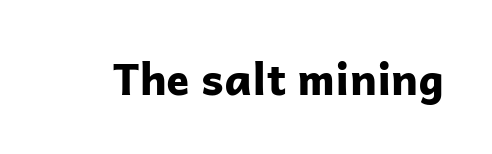
The image shows 43 px bold sans-serif type, upright; set normal letter spacing, not underlined; low stroke contrast and a medium x-height.
